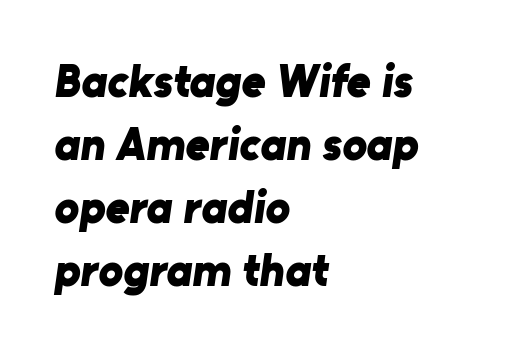
{"serif": "no", "bold": "yes", "weight": "bold", "width": "normal", "stroke_contrast": "low", "x_height": "medium", "monospaced": "no", "underline": "no", "align": "left", "line_spacing": "normal", "line_spacing_ratio": 1.37, "letter_spacing": "normal", "letter_spacing_em": 0.0, "glyph_px": 46}
